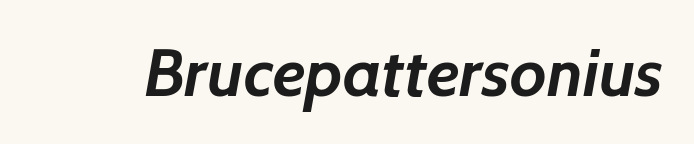
Observe the ordinary spacing: letters are neighbours, not strangers. The characters display no serif detailing; their extremities are plain. The baseline area is clear. The font is running at its bold setting. Character widths vary here, with narrow letters taking less room than wide ones.
